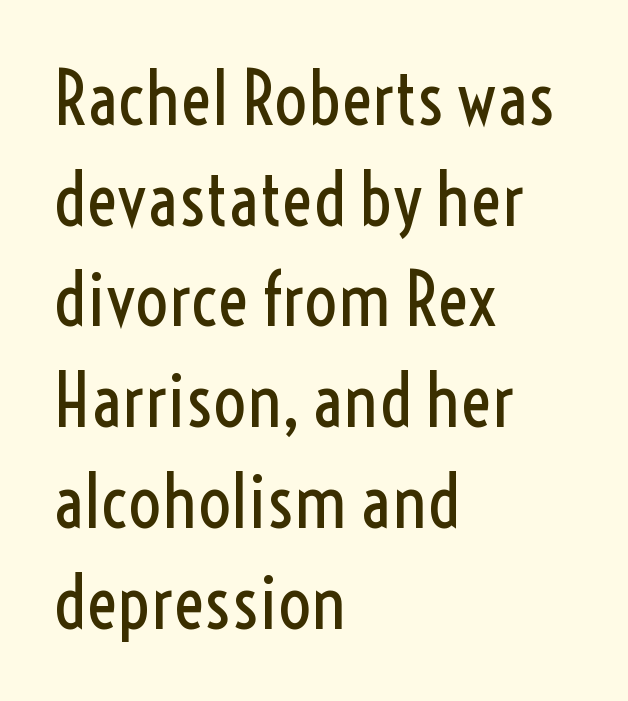
The image shows 73 px regular-weight, condensed sans-serif type, upright; set left-aligned, normal line spacing (1.38x), normal letter spacing, not underlined; a medium x-height.
